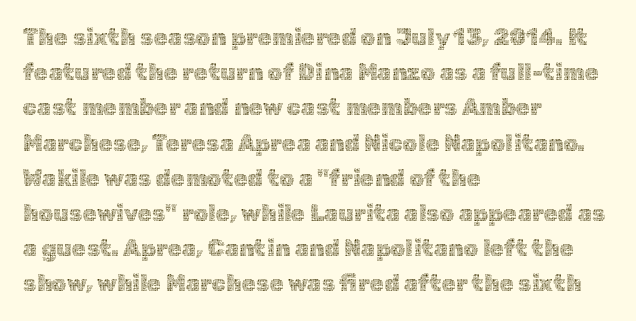
{"italic": "no", "bold": "no", "underline": "no", "align": "left", "line_spacing": "normal", "line_spacing_ratio": 1.53, "letter_spacing": "normal", "letter_spacing_em": 0.0, "glyph_px": 23}
